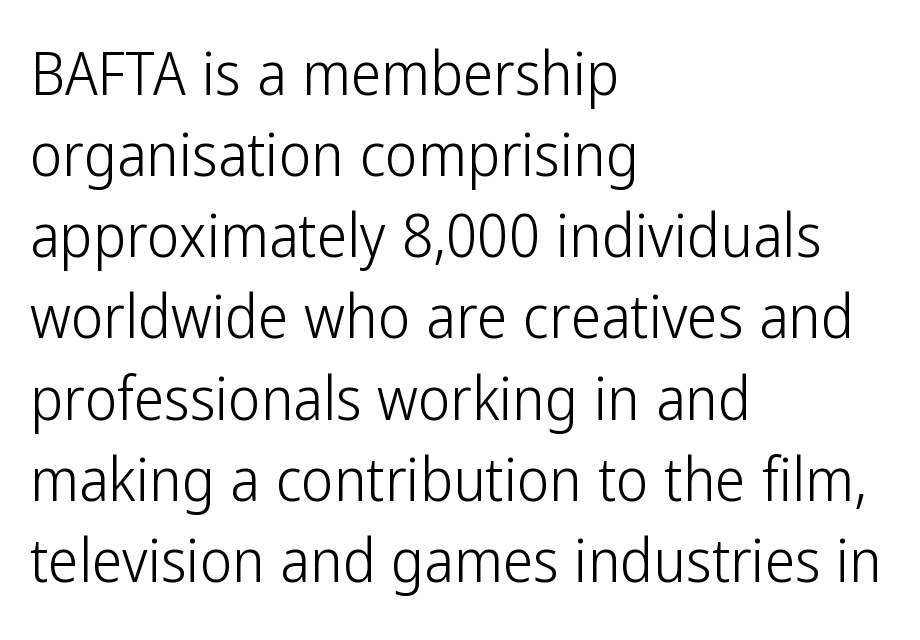
Is this a fixed-width face? No — the glyphs have proportional, varying widths. The designer left line spacing at the default. Letterform terminals end flat and unadorned throughout the passage. Compared with a typical body face, this is equally light or lighter still.
